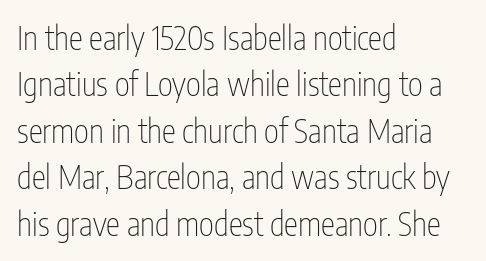
Any mark beneath the type? The region is blank. Does the type have serifs? No, each stem ends abruptly. The axis of the letterforms is exactly vertical. Does extra space separate the letters? No, they use regular spacing. Varying glyph widths throughout — classic text-font behaviour. The letters look calm and open, with moderate or lighter stems.
